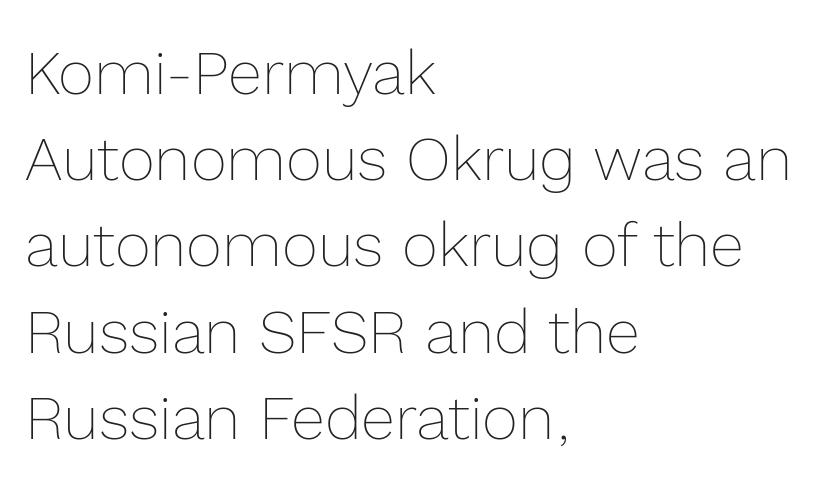
Q: Is the text bold? A: No.
Q: Is the text italic (slanted)? A: No, it is upright.
Q: Is the text underlined? A: No.
Q: How is the paragraph aligned? A: Left-aligned.
Q: Is the spacing between letters normal or unusually wide? A: Normal.
Q: Is the spacing between lines tight, normal or loose? A: Normal.
Q: Width (condensed, normal, or wide)? A: Normal.
Q: x-height? A: Medium.
Q: Monospaced? A: No.
